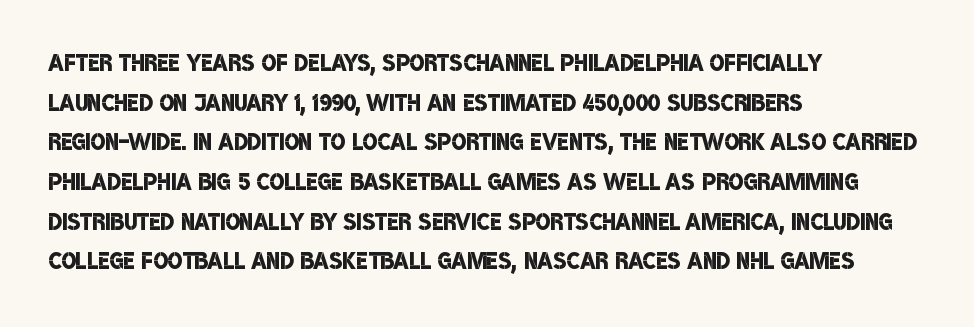
{"serif": "no", "bold": "semi", "weight": "semibold", "width": "condensed", "stroke_contrast": "low", "x_height": "large", "monospaced": "no", "underline": "no", "align": "left", "line_spacing": "normal", "line_spacing_ratio": 1.28, "letter_spacing": "normal", "letter_spacing_em": 0.0, "glyph_px": 31}
